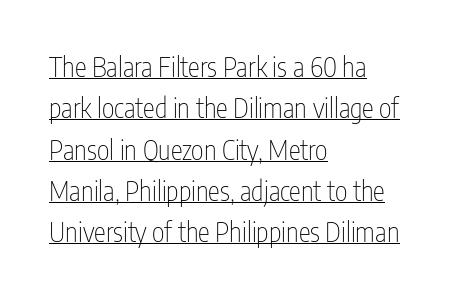
What's the leading like? Ordinary, nothing unusual. Like a heading marked for emphasis, these lines bear an underscore. Standard letterfit; no display-style spreading of the glyphs. Quick note: not italic, upright. The paragraph shown leans on its left margin. Heft: none added — not bold.
